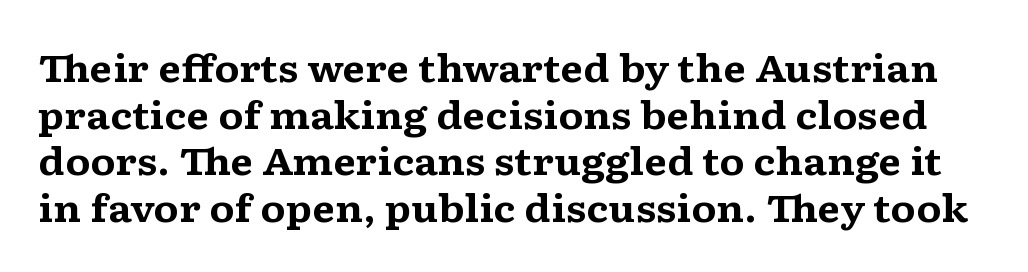
The image shows 37 px bold, wide serif type, upright; set normal line spacing (1.26x), normal letter spacing, not underlined; medium stroke contrast and a medium x-height.
